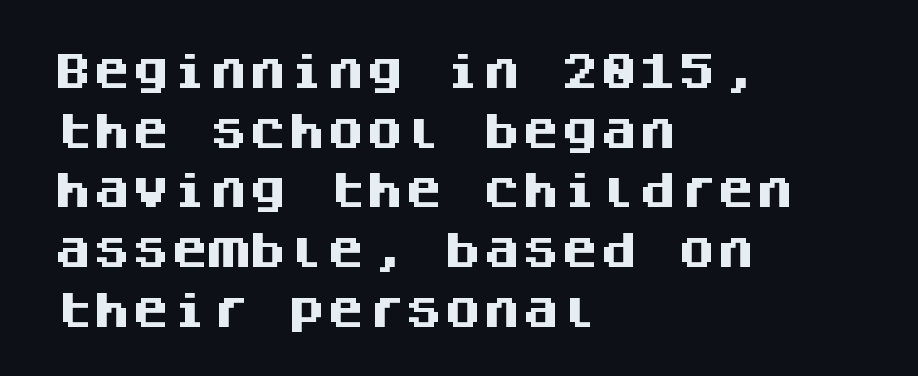
Q: Is the text bold? A: Yes.
Q: Is the text italic (slanted)? A: No, it is upright.
Q: Is the typeface a serif or a sans-serif typeface? A: Sans-serif.
Q: Is the text underlined? A: No.
Q: How is the paragraph aligned? A: Left-aligned.
Q: Is the spacing between letters normal or unusually wide? A: Normal.
Q: Is the spacing between lines tight, normal or loose? A: Normal.
Q: Width (condensed, normal, or wide)? A: Normal.
Q: Stroke contrast? A: Medium.
Q: x-height? A: Large.
Q: Monospaced? A: Yes.
